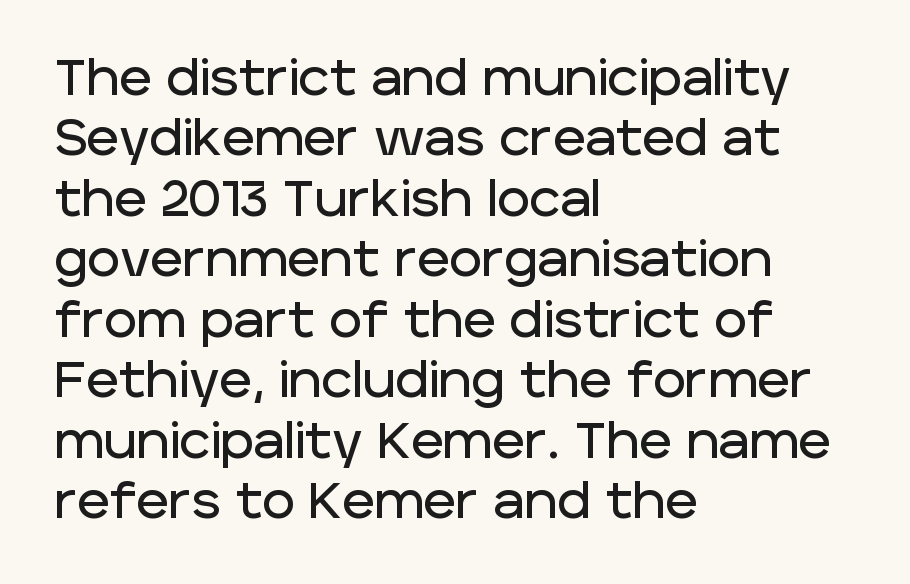
The image shows 50 px sans-serif type, upright; set left-aligned, line spacing 1.21x, normal letter spacing, not underlined; low stroke contrast and a large x-height.
